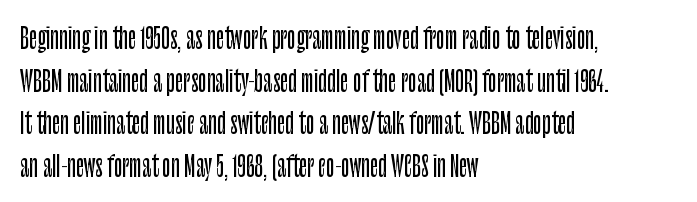
Honestly, the row spacing looks completely unremarkable. Posture: vertical. Serifs: no, the terminals of the letterforms are clean. Proportional: the letters do not fall into vertical columns.
